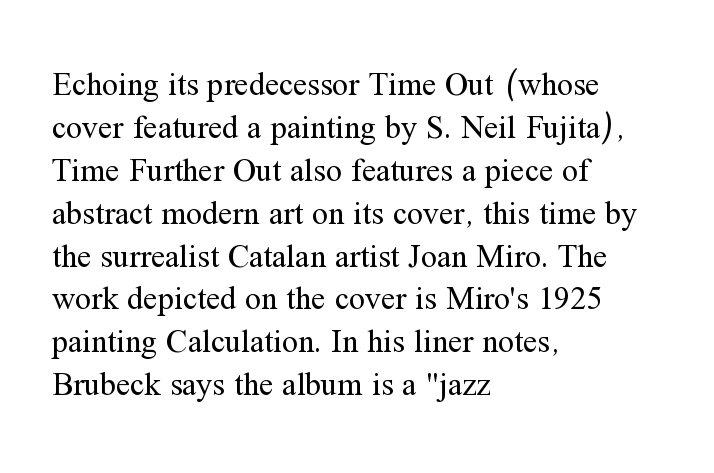
The image shows 32 px regular-weight serif type, upright; set left-aligned, normal line spacing (1.34x), normal letter spacing, not underlined; medium stroke contrast and a medium x-height.
